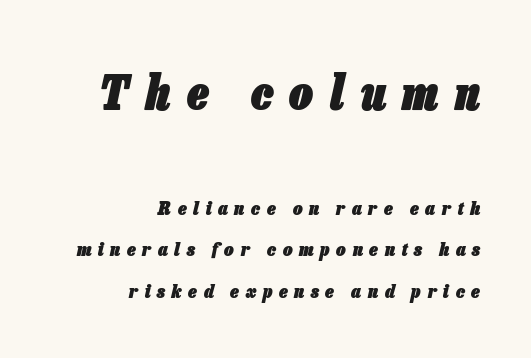
Q: Is the text bold? A: Yes.
Q: Is the text italic (slanted)? A: Yes, it leans right by about 13 degrees.
Q: Is the text underlined? A: No.
Q: How is the paragraph aligned? A: Right-aligned.
Q: Is the spacing between letters normal or unusually wide? A: Unusually wide.
Q: Is the spacing between lines tight, normal or loose? A: Loose.
Q: Which block of text is set in a larger size, the first (top) or the second (bottom)? A: The first (top) one.
Q: Width (condensed, normal, or wide)? A: Condensed.
Q: Stroke contrast? A: Low.
Q: x-height? A: Medium.
Q: Monospaced? A: No.
